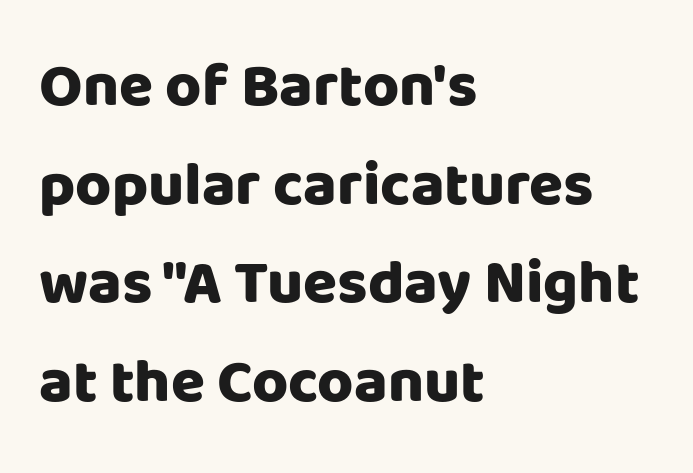
Q: Is the text bold? A: Yes.
Q: Is the text italic (slanted)? A: No, it is upright.
Q: Is the typeface a serif or a sans-serif typeface? A: Sans-serif.
Q: Is the text underlined? A: No.
Q: How is the paragraph aligned? A: Left-aligned.
Q: Is the spacing between letters normal or unusually wide? A: Normal.
Q: Is the spacing between lines tight, normal or loose? A: Normal.
Q: Width (condensed, normal, or wide)? A: Normal.
Q: Stroke contrast? A: Low.
Q: x-height? A: Large.
Q: Monospaced? A: No.
